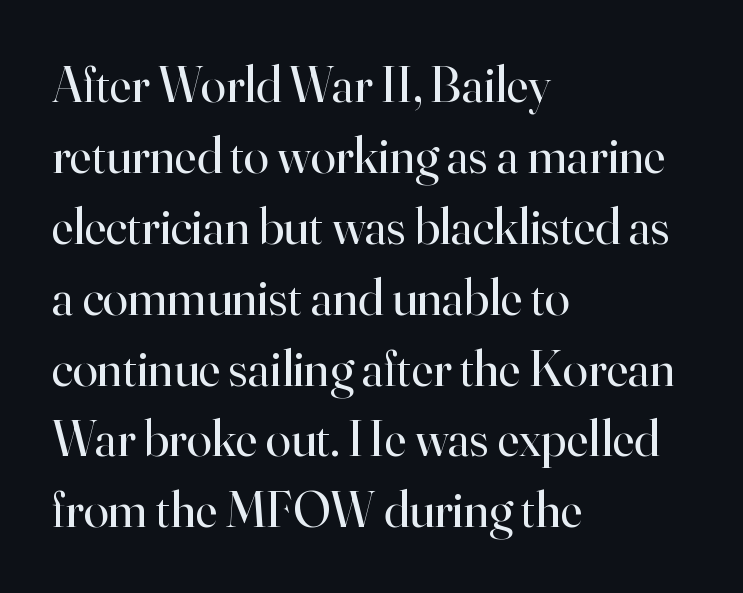
The specimen reads as upright at a glance. The type family on display is of the serif kind. The font is comparable to plain body text, perhaps lighter. A classic flush-left, rag-right setting is used for this passage. Each letter keeps its own natural width here, so spacing adapts to shape. What stands out about the letter spacing? Nothing — it is the standard amount.
